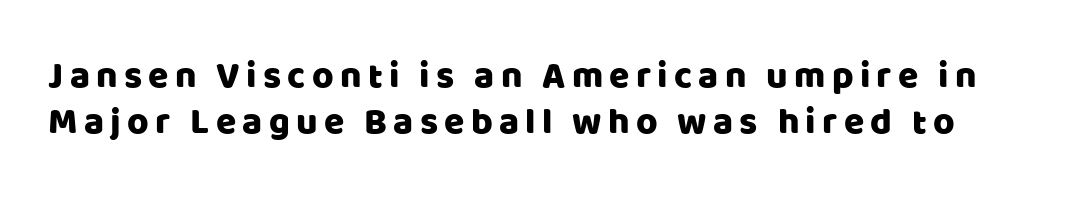
Typographically, this falls in the sans-serif category. A normal amount of white space separates one row of letters from the next. Each letter keeps its own natural width here, so spacing adapts to shape. You can tell it's not italic because the verticals are truly vertical. Clear beneath every line of the passage.
